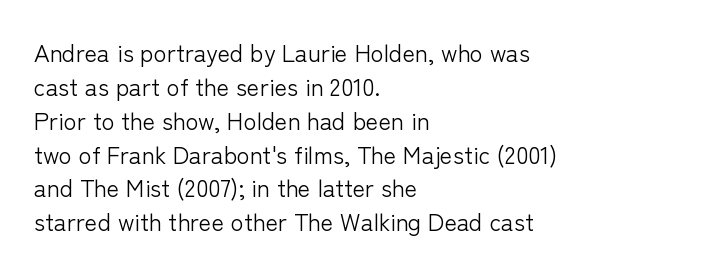
The image shows 24 px text type, upright; set left-aligned, normal line spacing (1.41x), normal letter spacing, not underlined.
